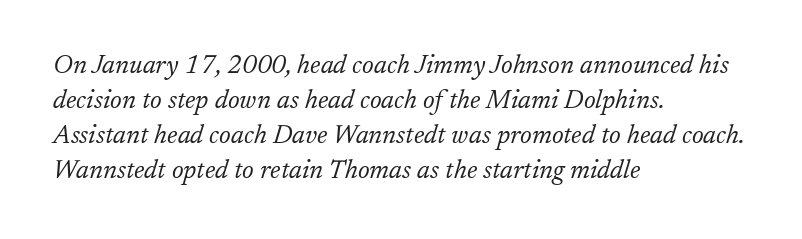
Compared with typical paragraphs, the rows here are spaced about the same. No chunkiness to these letters — they're not bold. There is no visible air inserted between adjacent glyphs. Descender tails drop into unmarked territory. The setting favours the left margin, as ordinary paragraphs usually do.
